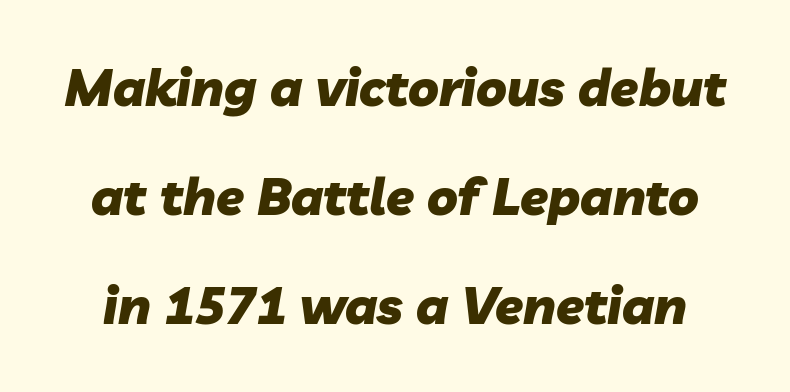
{"italic": "yes", "lean": "right", "slant_degrees": 10, "bold": "yes", "weight": "heavy", "width": "normal", "stroke_contrast": "low", "x_height": "medium", "monospaced": "no", "underline": "no", "line_spacing": "loose", "line_spacing_ratio": 2.14, "letter_spacing": "normal", "letter_spacing_em": 0.0, "glyph_px": 51}
